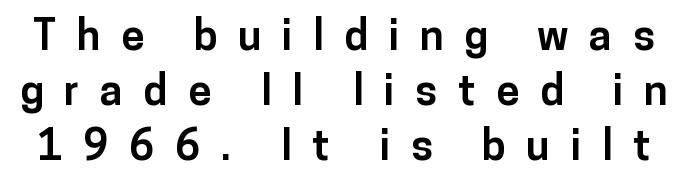
The image shows 42 px bold sans-serif type, upright; set normal line spacing (1.31x), unusually wide letter spacing (+0.49 em), not underlined; low stroke contrast and a medium x-height.
